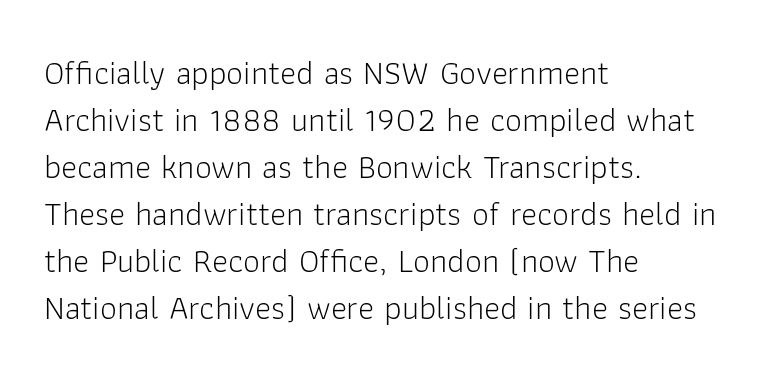
Q: Is the text bold? A: No.
Q: Is the text italic (slanted)? A: No, it is upright.
Q: Is the typeface a serif or a sans-serif typeface? A: Sans-serif.
Q: Is the text underlined? A: No.
Q: How is the paragraph aligned? A: Left-aligned.
Q: Is the spacing between letters normal or unusually wide? A: Normal.
Q: Is the spacing between lines tight, normal or loose? A: Normal.
Q: Width (condensed, normal, or wide)? A: Normal.
Q: Stroke contrast? A: Low.
Q: x-height? A: Medium.
Q: Monospaced? A: No.
